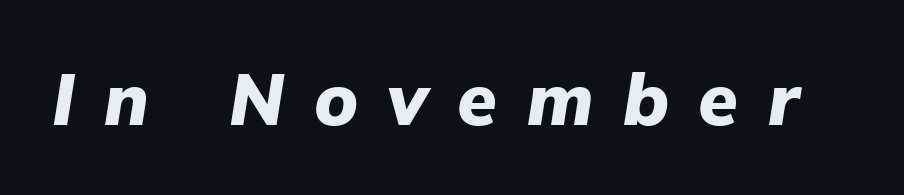
{"italic": "yes", "lean": "right", "slant_degrees": 9, "bold": "yes", "weight": "heavy", "width": "normal", "stroke_contrast": "low", "x_height": "medium", "monospaced": "no", "underline": "no", "letter_spacing": "wide", "letter_spacing_em": 0.41, "glyph_px": 72}
